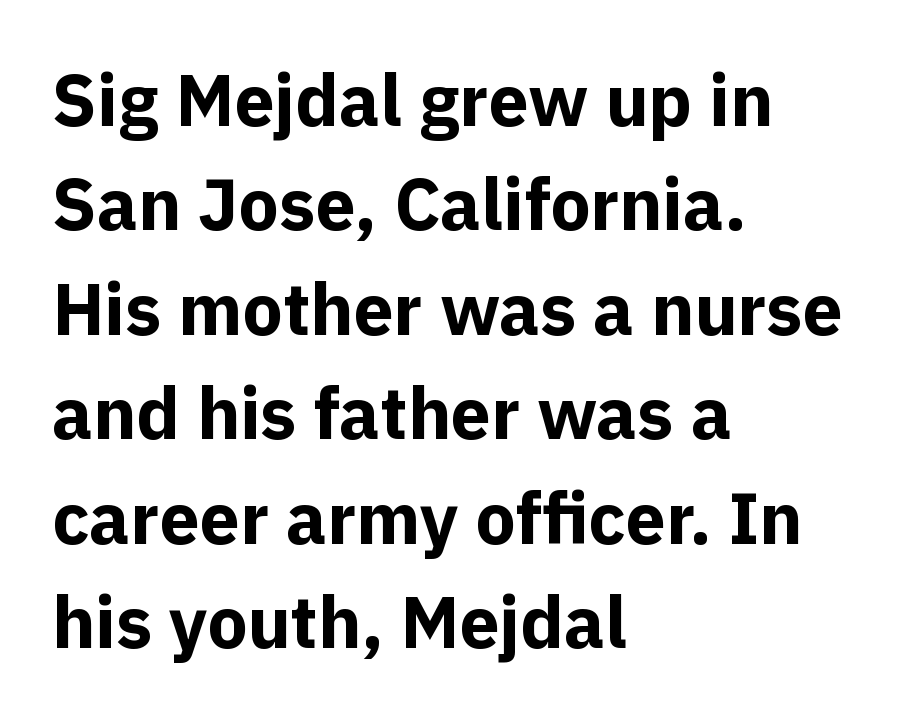
The passage shown is typed in a proportional face where columns would drift. The zone under the glyphs is completely vacant. Line spacing here is normal. This sample uses an upright cut, with every glyph sitting square on the baseline. The setting favours the left margin, as ordinary paragraphs usually do.
